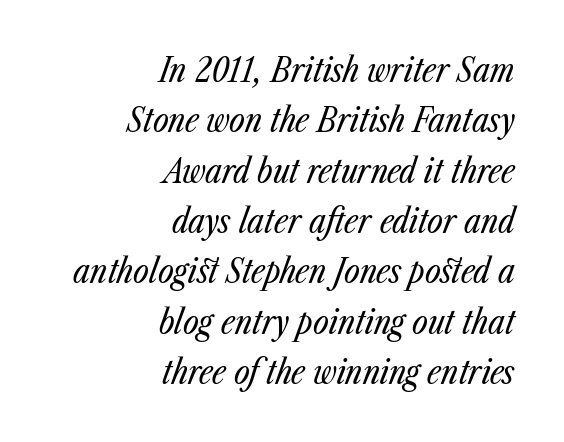
Weight: in the light-to-regular range. These lines keep a tight, regular rhythm from letter to letter. In terms of posture, this sample is oblique. This block has exactly the height ordinary leading produces. Descender tails drop into unmarked territory.
